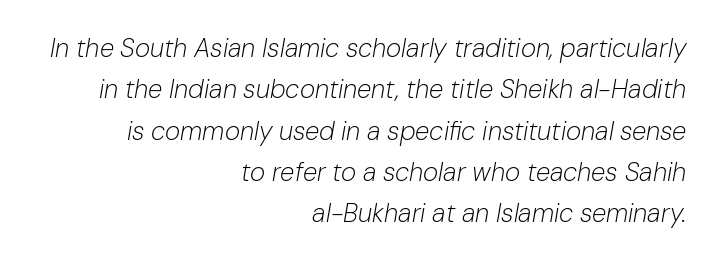
Short note: letters normally spaced. Baseline-to-baseline distance is the conventional proportion of letter height. Weight: regular or lighter. The specimen omits any rule beneath the text block's lines. The face used here has a pronounced slope to its letters.
